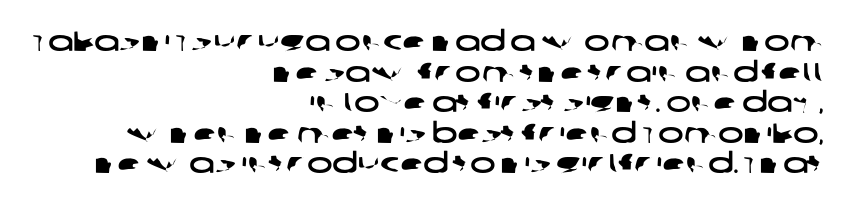
{"underline": "no", "align": "right", "line_spacing": "tight", "line_spacing_ratio": 1.13, "letter_spacing": "normal", "letter_spacing_em": 0.0, "glyph_px": 27}
